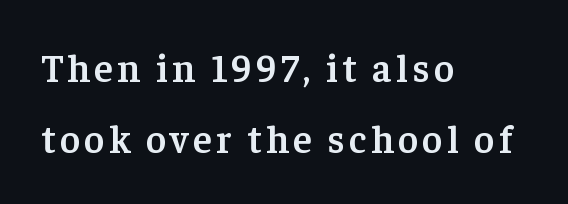
Is this a fixed-width face? No — the glyphs have proportional, varying widths. It's the straight-up-and-down kind of type. All the whitespace from short lines collects on the right. The specimen omits any rule beneath the text block's lines. Is this a sans? No — the strokes have serifs. The letters are semibold — heavier than regular but short of a full bold.
